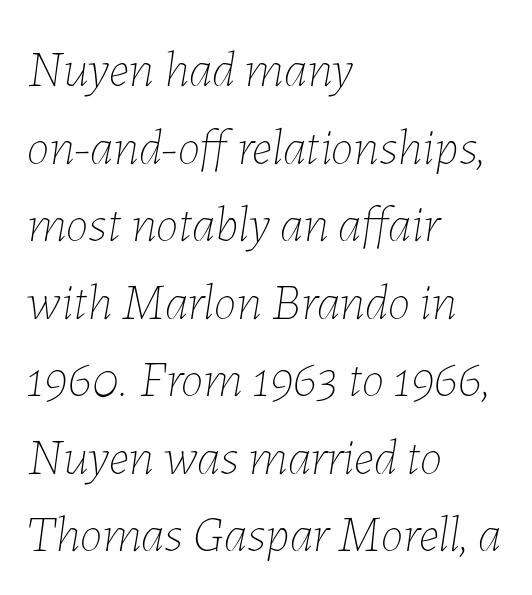
Q: Is the text bold? A: No.
Q: Is the text italic (slanted)? A: Yes, it leans right by about 7 degrees.
Q: Is the text underlined? A: No.
Q: How is the paragraph aligned? A: Left-aligned.
Q: Is the spacing between letters normal or unusually wide? A: Normal.
Q: Is the spacing between lines tight, normal or loose? A: Normal.
Q: Width (condensed, normal, or wide)? A: Normal.
Q: Stroke contrast? A: Low.
Q: x-height? A: Medium.
Q: Monospaced? A: No.
